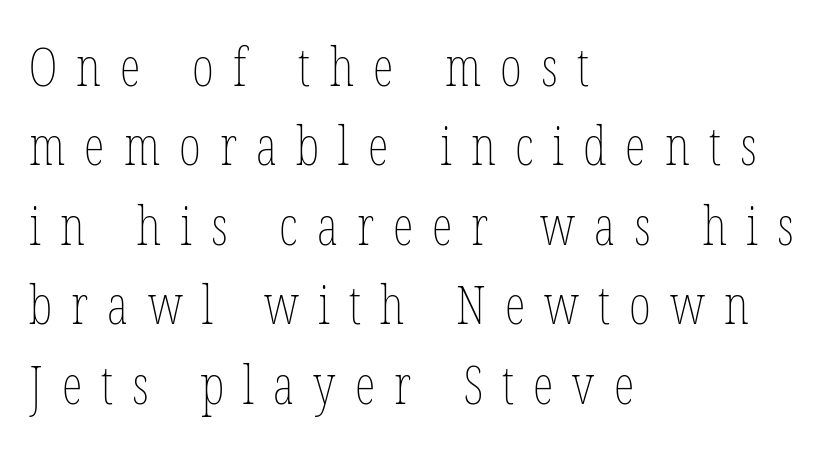
These lines are rendered in a variable-pitch font. This is not heavy type; no bold has been used. The lines are quadded left. The vertical gap from one line to the next is medium. Substantial extra tracking has been applied to these lines. Any mark beneath the type? The region is blank.
